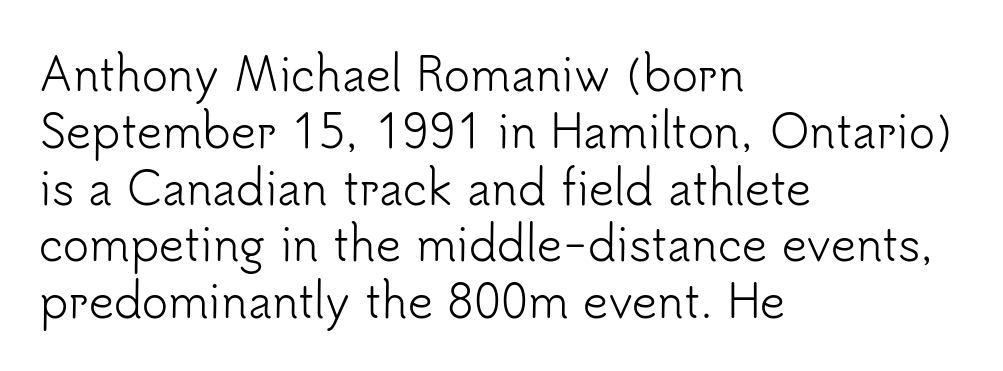
{"serif": "no", "italic": "no", "bold": "no", "weight": "light", "width": "normal", "stroke_contrast": "low", "x_height": "small", "monospaced": "no", "underline": "no", "align": "left", "line_spacing": "normal", "line_spacing_ratio": 1.29, "letter_spacing": "normal", "letter_spacing_em": 0.0, "glyph_px": 44}
